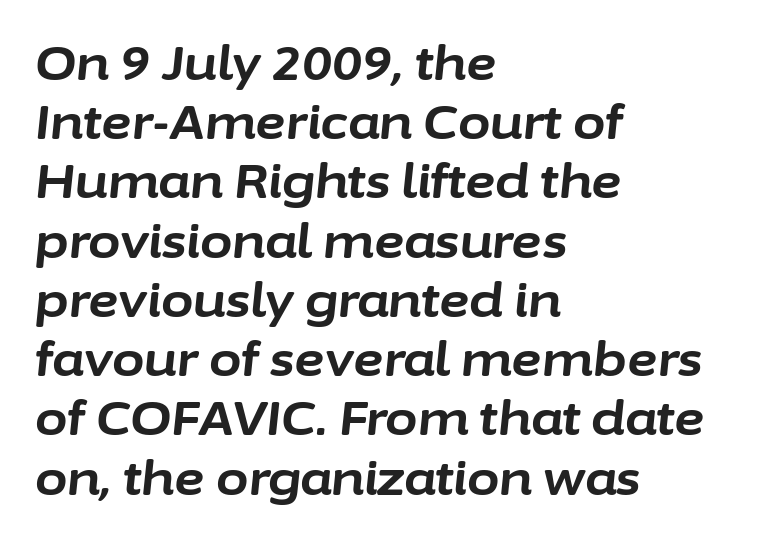
{"italic": "yes", "lean": "right", "slant_degrees": 6, "bold": "yes", "weight": "bold", "width": "normal", "stroke_contrast": "low", "x_height": "medium", "monospaced": "no", "underline": "no", "align": "left", "line_spacing": "normal", "line_spacing_ratio": 1.26, "letter_spacing": "normal", "letter_spacing_em": 0.0, "glyph_px": 47}
